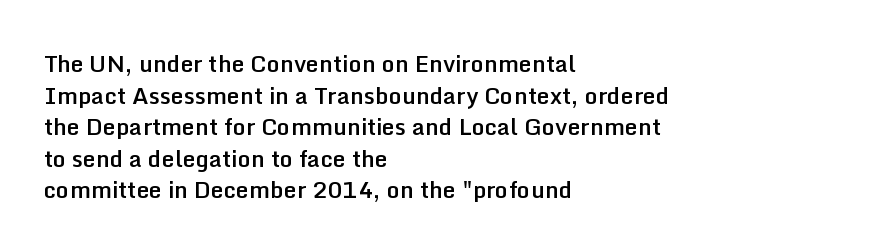
The image shows 23 px text type, upright; set left-aligned, normal line spacing (1.37x), normal letter spacing, not underlined.
